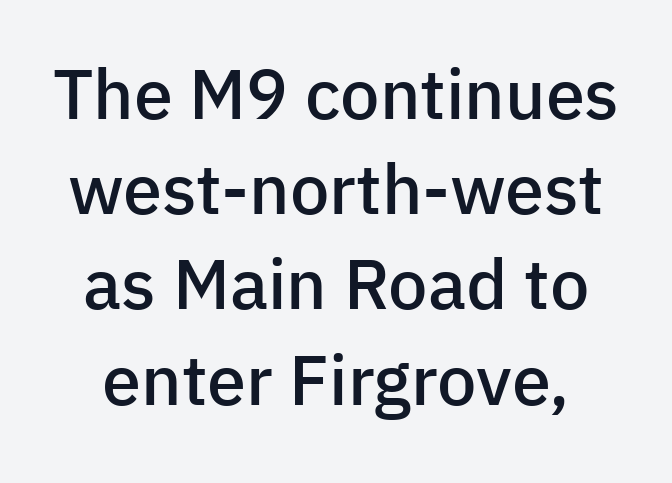
Quick note: not italic, upright. Looks like regular typesetting: each glyph gets only the width it needs. Vertically, the passage feels balanced, rows spaced as you'd expect. Stroke terminals: plain, sans-serif. Plain, unruled lines of type. Here the glyphs are tracked normally, forming tight word shapes.
